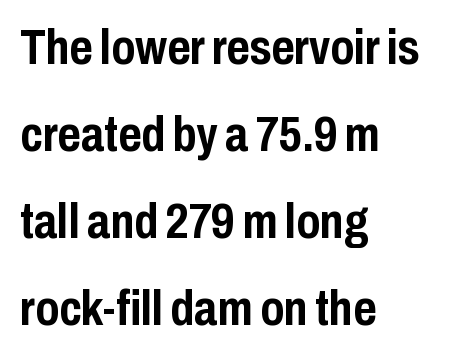
{"serif": "no", "italic": "no", "bold": "yes", "weight": "semibold", "width": "condensed", "stroke_contrast": "low", "x_height": "medium", "monospaced": "no", "underline": "no", "align": "left", "line_spacing_ratio": 1.74, "letter_spacing": "normal", "letter_spacing_em": 0.0, "glyph_px": 50}
